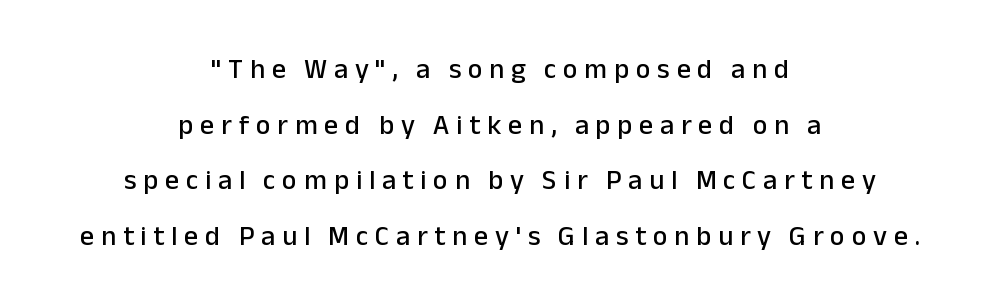
{"serif": "no", "italic": "no", "width": "normal", "stroke_contrast": "low", "x_height": "medium", "monospaced": "no", "underline": "no", "align": "center", "line_spacing": "loose", "line_spacing_ratio": 1.99, "letter_spacing": "wide", "letter_spacing_em": 0.24, "glyph_px": 28}
